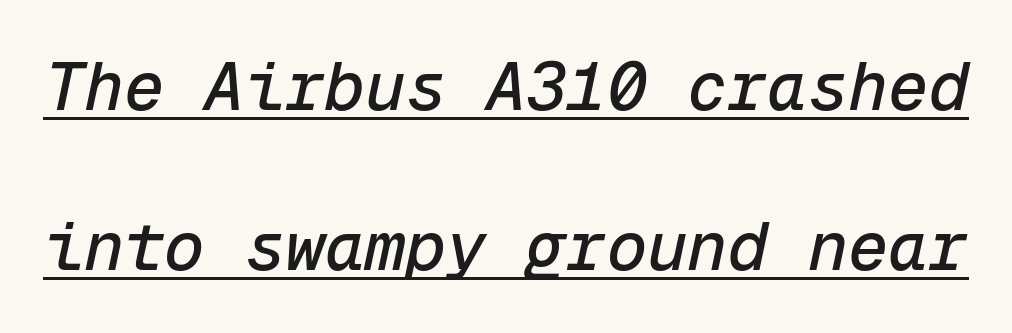
The image shows 67 px text type, italic (leaning right), monospaced; set loose line spacing (2.39x), normal letter spacing, underlined; low stroke contrast and a medium x-height.
